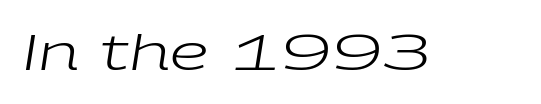
Beneath every word, the page is bare. No chunkiness to these letters — they're not bold. Short note: letters normally spaced. Rendered with sloped, italic letterforms. A typesetter would call this proportional, since set widths differ per character.
